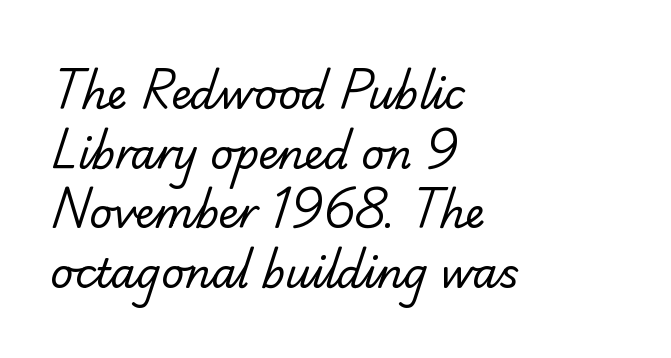
Serifs: yes, visible at the terminals of the letterforms. The weight would be labelled regular, book, light, or lighter still. Each letter keeps its own natural width here, so spacing adapts to shape. Rule under the text: the space is simply empty. The lines are quadded left.
